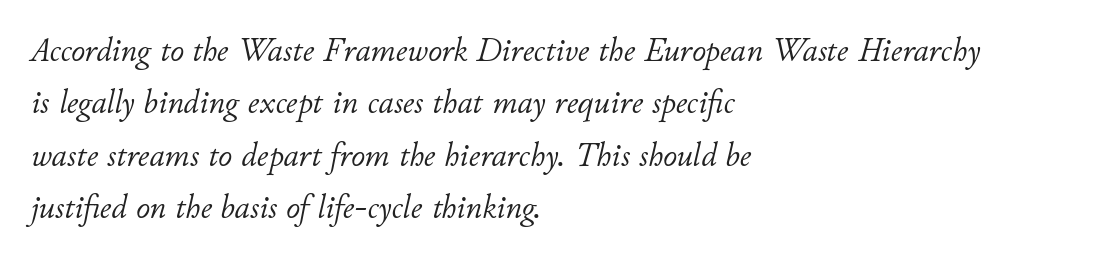
Between one letter and the next there's only the usual sliver of space. Just letters on the line, the space beneath them empty. Leading matches the norm, producing a regular column. The text block is weighted toward the left margin, trailing off unevenly rightward. The strokes are not fattened; the text isn't bold. Does the lettering tilt? It does — this is italic.
